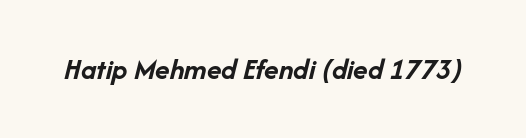
The image shows 30 px semibold type, italic (leaning right); set normal letter spacing, not underlined; low stroke contrast and a medium x-height.
